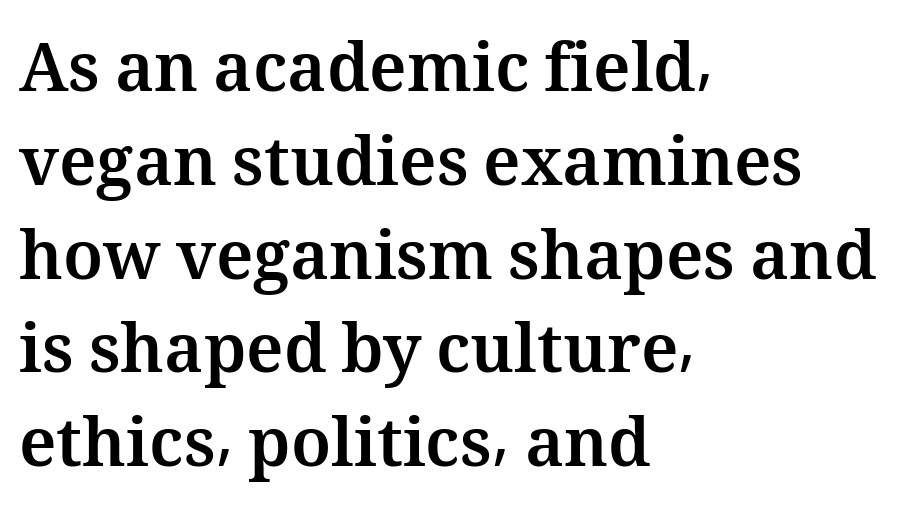
The image shows 67 px bold type, upright; set left-aligned, normal line spacing (1.4x), normal letter spacing, not underlined; medium stroke contrast and a medium x-height.
